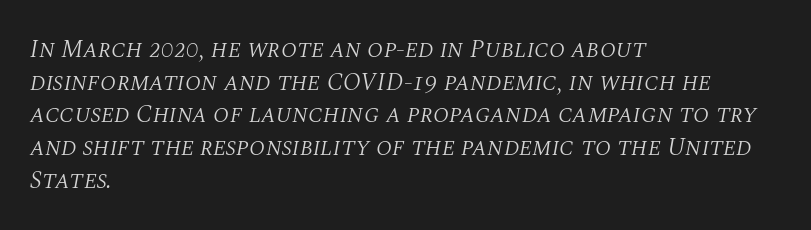
Interline gaps are of average width in this sample. Beneath every word, the page is bare. No extra tracking has been applied to these lines. The rendering applies a slant to the glyphs. Is the type heavy? It reads as light-to-regular instead.
